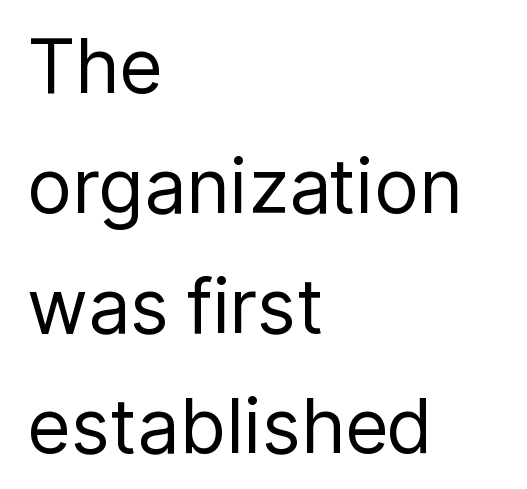
The baseline area is clear. The passage shown stacks its lines at a standard gap. The letters stand straight up with perfectly vertical stems. The face looks like a standard text weight, possibly lighter.
